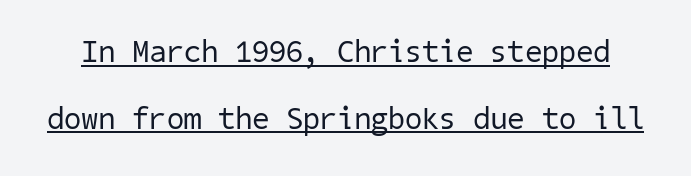
The image shows 31 px regular-weight sans-serif type; set loose line spacing (2.15x), normal letter spacing, underlined; low stroke contrast and a medium x-height.
